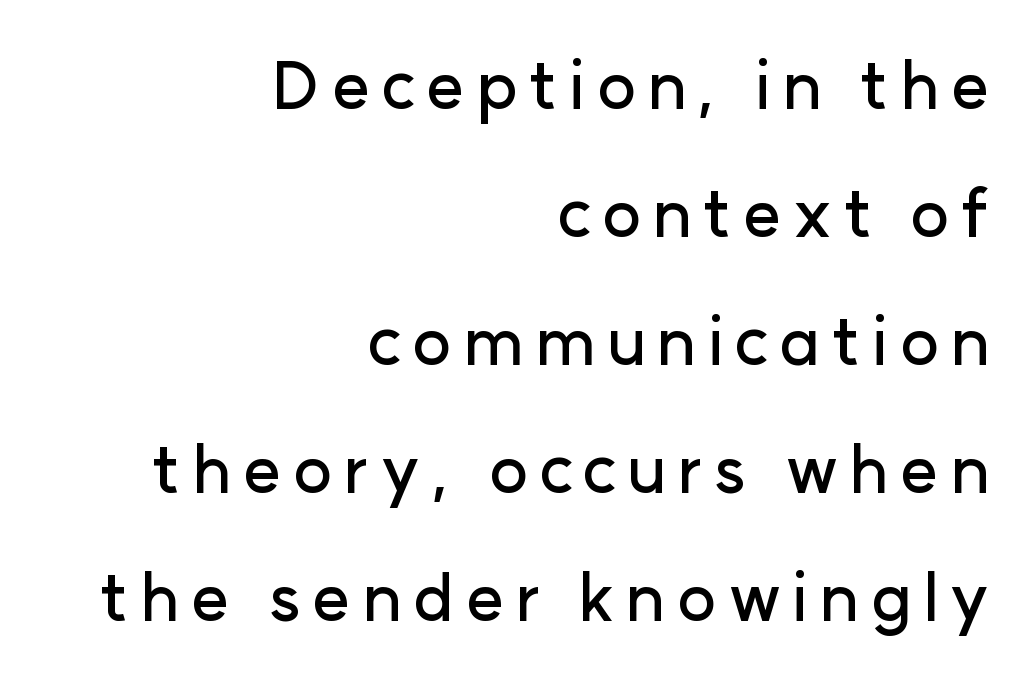
The image shows 66 px sans-serif type, upright; set right-aligned, loose line spacing (1.94x), not underlined; low stroke contrast and a medium x-height.
